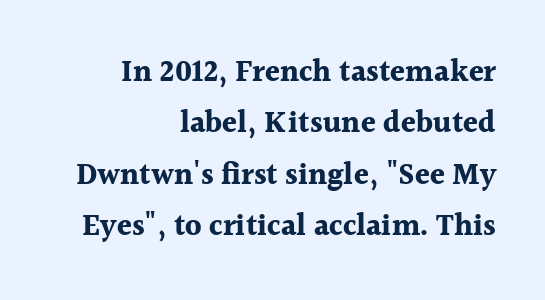
{"serif": "yes", "italic": "no", "bold": "yes", "weight": "bold", "width": "normal", "x_height": "medium", "monospaced": "no", "underline": "no", "align": "right", "line_spacing_ratio": 1.71, "letter_spacing": "normal", "letter_spacing_em": 0.0, "glyph_px": 30}
